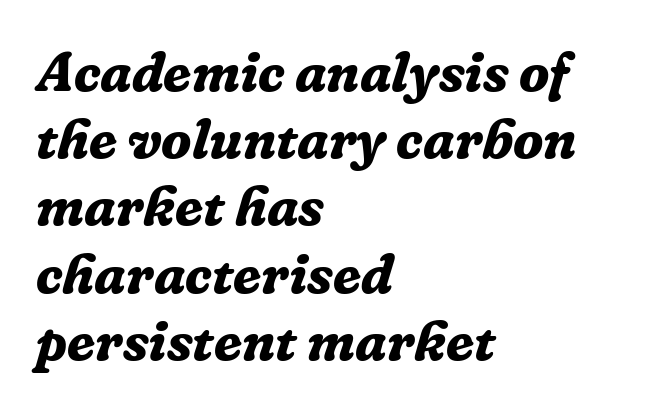
The image shows 56 px bold serif type, italic (leaning right); set left-aligned, line spacing 1.2x, normal letter spacing, not underlined; low stroke contrast and a medium x-height.
